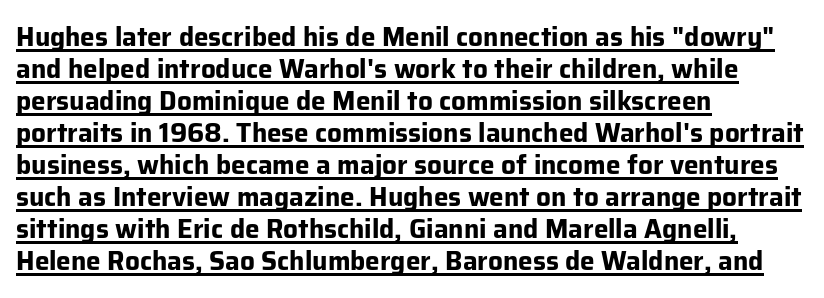
The image shows 26 px bold type, upright; set left-aligned, line spacing 1.23x, normal letter spacing, underlined.
